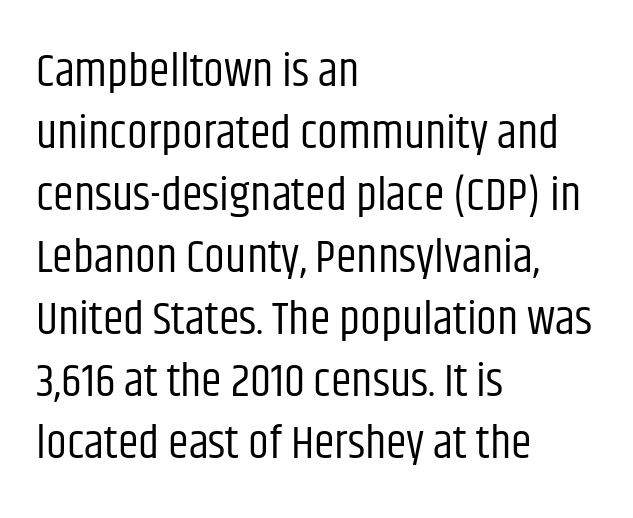
What stands out about the letter spacing? Nothing — it is the standard amount. Each letter keeps its own natural width here, so spacing adapts to shape. Quick note: interline space is typical. Line starts are locked; line ends wander. Upright lettering throughout. The specimen omits any rule beneath the text block's lines.
